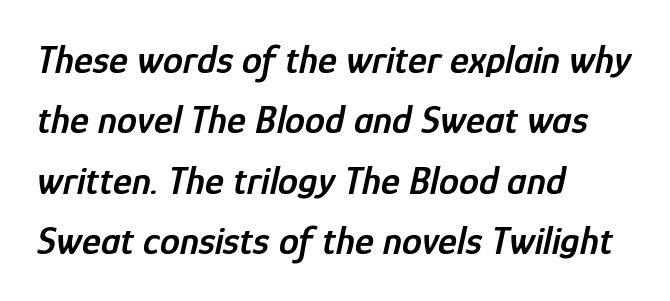
{"italic": "yes", "lean": "right", "slant_degrees": 12, "bold": "semi", "weight": "semibold", "width": "condensed", "stroke_contrast": "low", "x_height": "medium", "monospaced": "no", "underline": "no", "align": "left", "line_spacing": "normal", "line_spacing_ratio": 1.51, "letter_spacing": "normal", "letter_spacing_em": 0.0, "glyph_px": 40}
